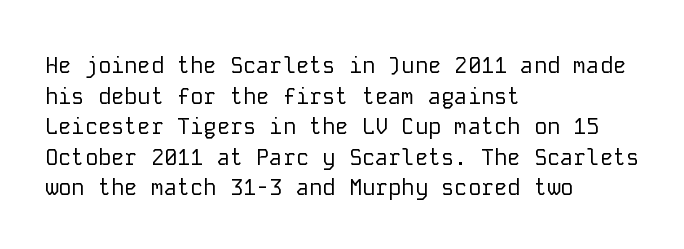
Q: Is the text bold? A: No.
Q: Is the text italic (slanted)? A: No, it is upright.
Q: Is the text underlined? A: No.
Q: How is the paragraph aligned? A: Left-aligned.
Q: Is the spacing between letters normal or unusually wide? A: Normal.
Q: Is the spacing between lines tight, normal or loose? A: Normal.
